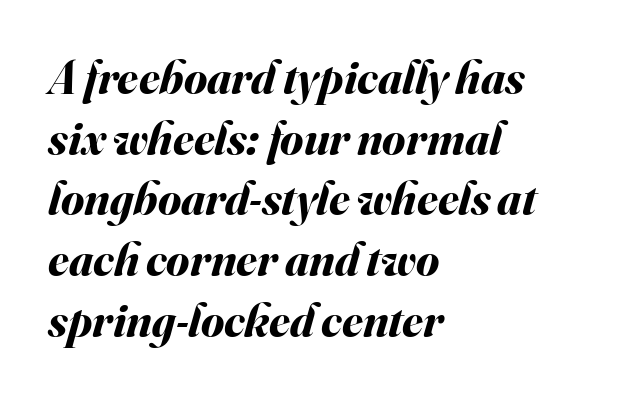
The image shows 47 px bold type, italic (leaning right); set left-aligned, normal line spacing (1.29x), normal letter spacing, not underlined; medium stroke contrast and a small x-height.
